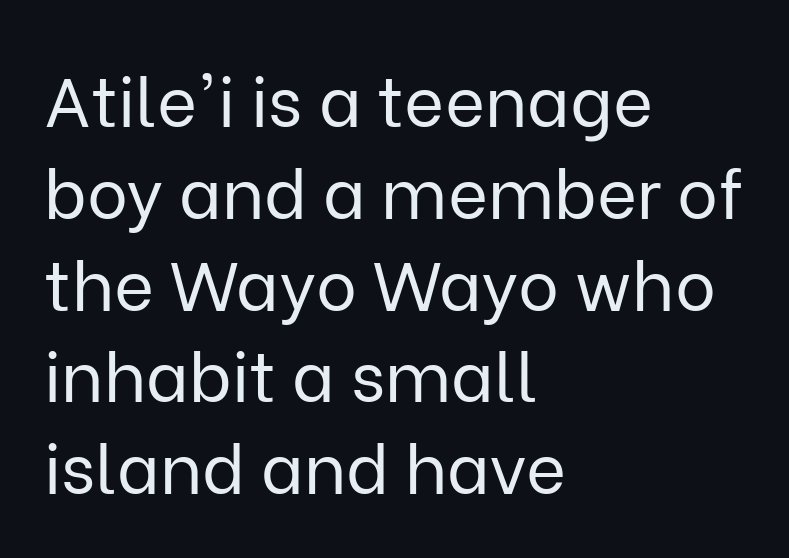
Spacing verdict: proportional, widths tailored to each character. Style check: upright. Evenly set lines give the paragraph a standard silhouette. Nobody drew a line under any word here. The characters display no serif detailing; their extremities are plain. Tracking value appears to be zero — textbook default spacing.
